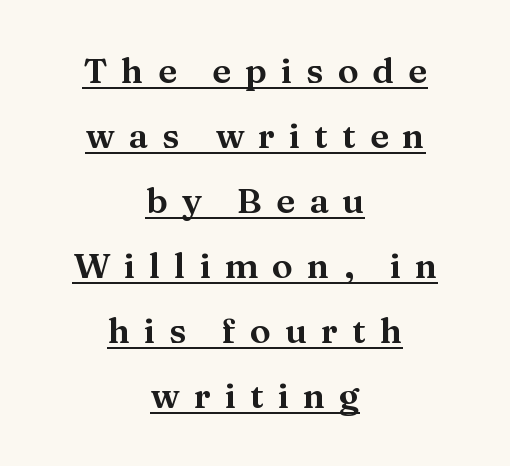
Q: Is the text italic (slanted)? A: No, it is upright.
Q: Is the typeface a serif or a sans-serif typeface? A: Serif.
Q: Is the text underlined? A: Yes.
Q: How is the paragraph aligned? A: Centered.
Q: Is the spacing between letters normal or unusually wide? A: Unusually wide.
Q: Width (condensed, normal, or wide)? A: Wide.
Q: Stroke contrast? A: Medium.
Q: x-height? A: Medium.
Q: Monospaced? A: No.
